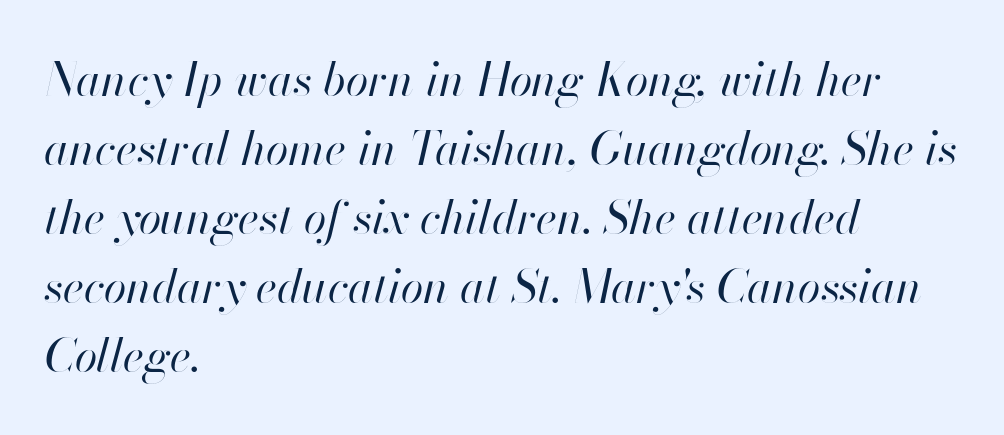
Any mark beneath the type? The region is blank. This sample uses plain, unmodified letter spacing. Interline gaps are of average width in this sample. The cut favours lightness, reaching ordinary text weight at its darkest.
